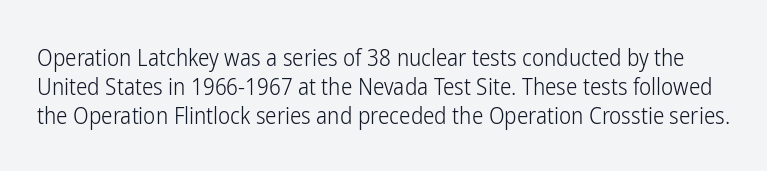
Type without underlining. What stands out about the letter spacing? Nothing — it is the standard amount. The lines sit at an ordinary, default distance from one another. No letter is thick-stroked: the sample isn't bold. A roman cut, with each character standing at attention.
